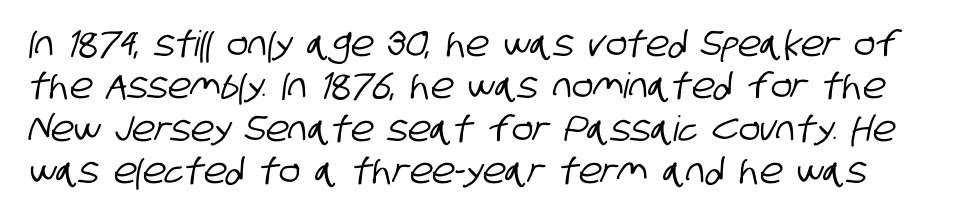
Underline: absent. Between one letter and the next there's only the usual sliver of space. Stroke terminals: plain, sans-serif. Looks like regular typesetting: each glyph gets only the width it needs.
